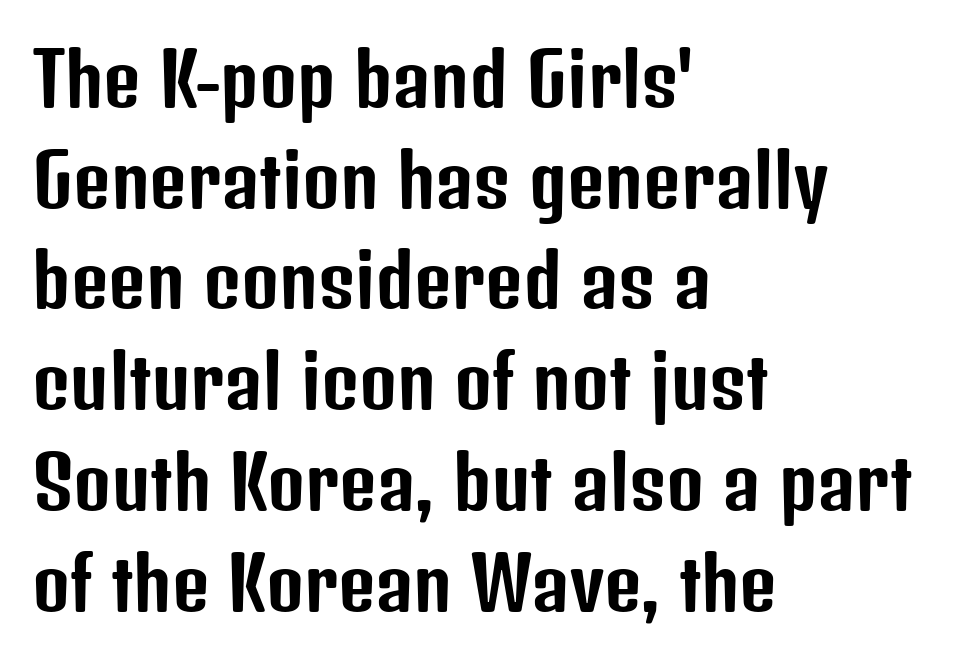
{"serif": "no", "italic": "no", "width": "condensed", "stroke_contrast": "low", "x_height": "medium", "monospaced": "no", "underline": "no", "align": "left", "line_spacing": "normal", "line_spacing_ratio": 1.38, "letter_spacing": "normal", "letter_spacing_em": 0.0, "glyph_px": 73}
